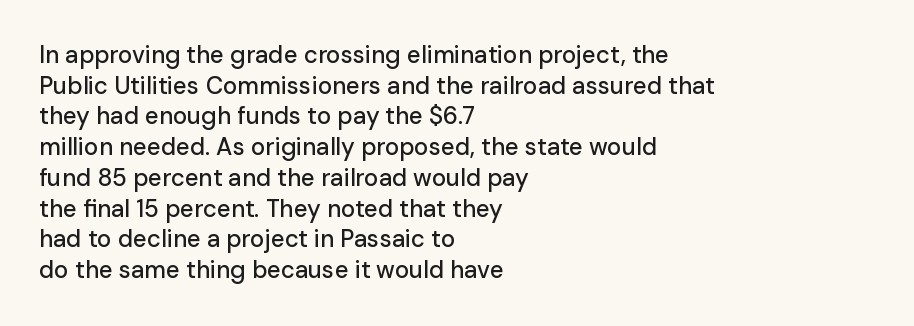
The image shows 24 px text type, upright; set left-aligned, normal line spacing (1.28x), normal letter spacing, not underlined.
